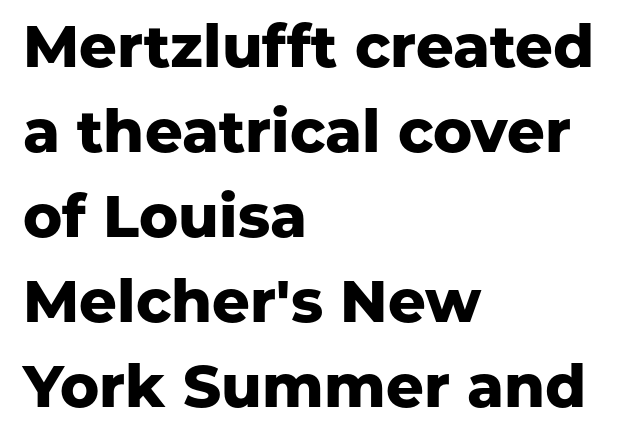
Students, observe: this is what conventionally led text looks like. These lines are rendered in a variable-pitch font. Heavy, bold letterforms. These lines stack with their left ends in a neat column. Quick note: underline off. Nope, not italic — everything's standing straight.
